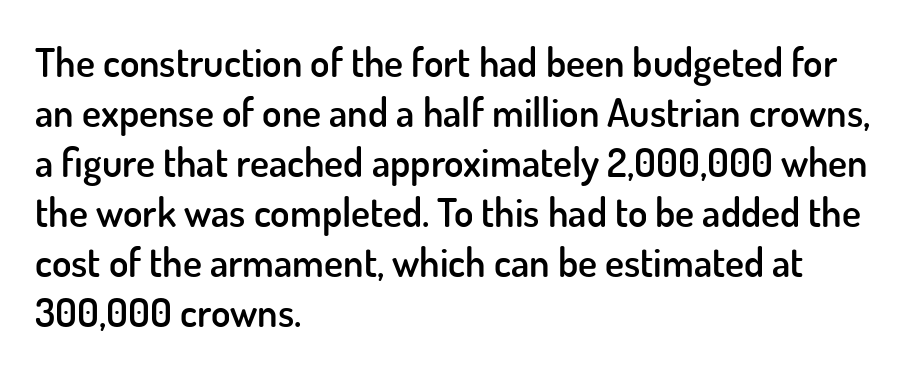
The image shows 40 px semibold sans-serif type, upright; set left-aligned, normal line spacing (1.25x), normal letter spacing, not underlined; low stroke contrast and a small x-height.
